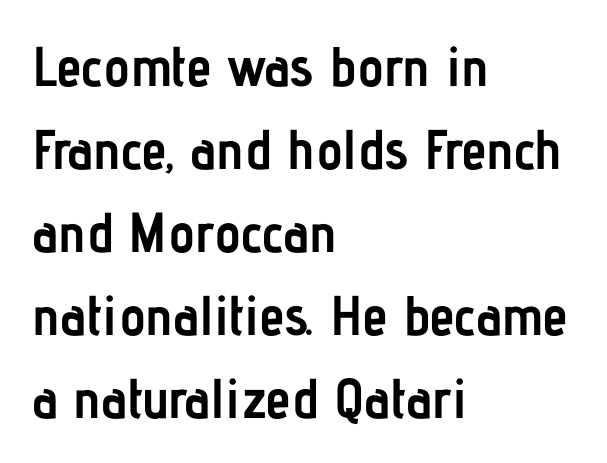
The paragraph shown leans on its left margin. Bold? Absolutely — the strokes are thick and heavy. Quick note: underline off. Designer's note — italics off, roman on. Each letter's strokes conclude bluntly, with no projecting serifs.
